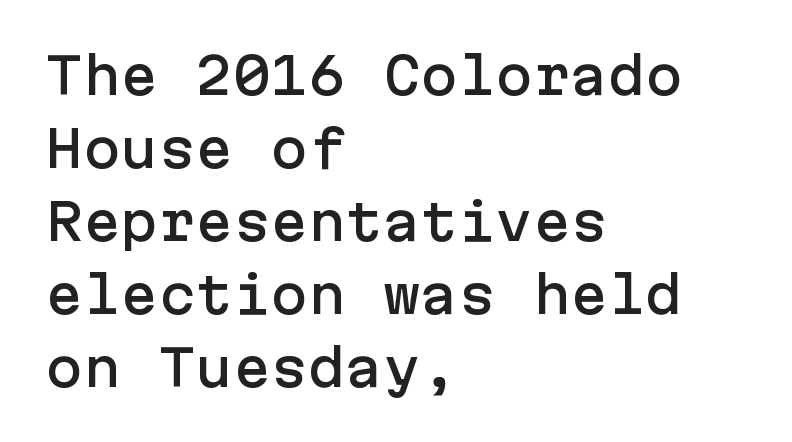
The vertical gap from one line to the next is medium. The tracking reads as untouched default to a designer's eye. Any mark beneath the type? The region is blank. Nothing sits at the stroke ends, so this counts as sans-serif.
